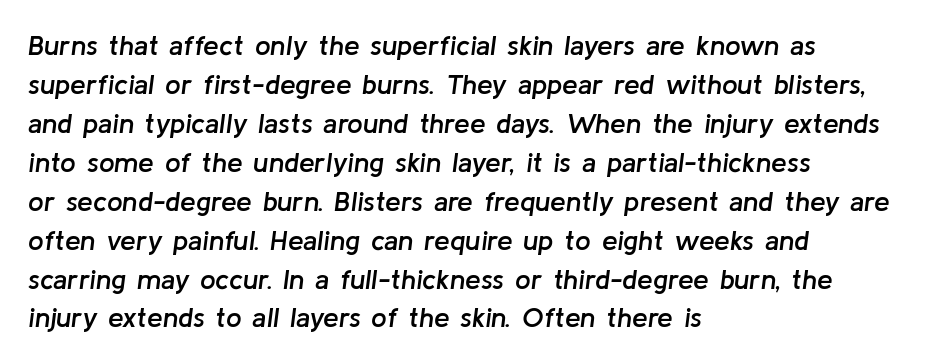
{"italic": "yes", "lean": "right", "slant_degrees": 8, "bold": "semi", "weight": "semibold", "width": "normal", "stroke_contrast": "low", "x_height": "medium", "monospaced": "no", "underline": "no", "align": "left", "line_spacing": "normal", "line_spacing_ratio": 1.39, "letter_spacing": "normal", "letter_spacing_em": 0.0, "glyph_px": 28}
